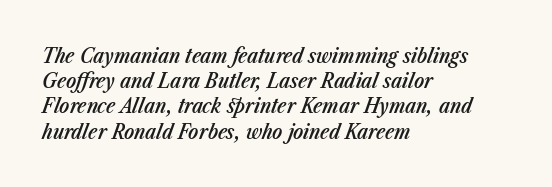
Q: Is the text bold? A: Semi-bold.
Q: Is the text italic (slanted)? A: Yes, it leans right by about 23 degrees.
Q: Is the text underlined? A: No.
Q: How is the paragraph aligned? A: Left-aligned.
Q: Is the spacing between letters normal or unusually wide? A: Normal.
